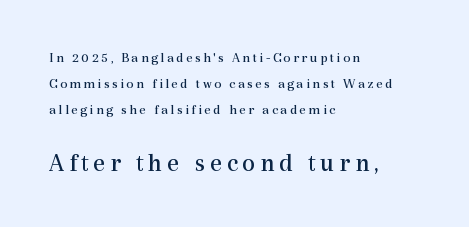
The lower block of text is set noticeably larger than the block above it. Nobody drew a line under any word here. Letters have the restrained weight of plain body copy at most. A student would call this left alignment; a typographer would say flush left, rag right. Quick note: not italic, upright.
